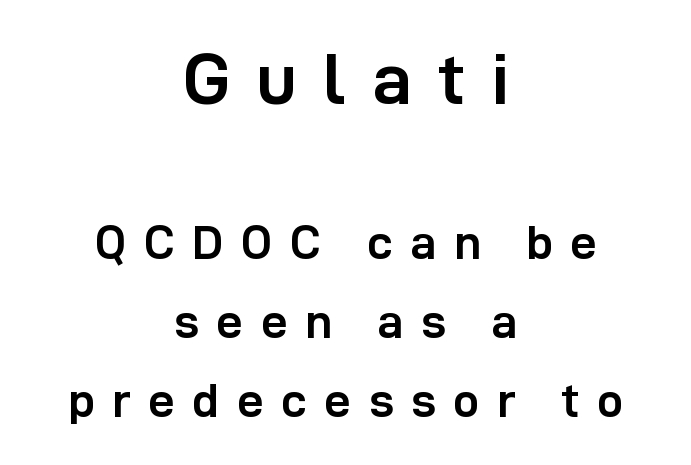
The words here are not underlined. Block one is the big one; block two sits smaller underneath. The rendering uses natural spacing where letterforms have individual widths. Each letter's strokes conclude bluntly, with no projecting serifs. This sample uses expanded letter spacing, leaving extra air between glyphs.
